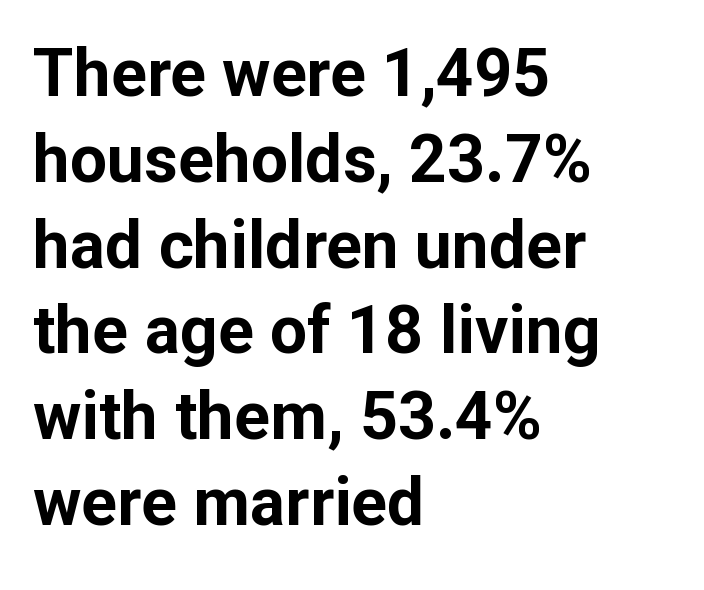
Q: Is the text bold? A: Yes.
Q: Is the text italic (slanted)? A: No, it is upright.
Q: Is the typeface a serif or a sans-serif typeface? A: Sans-serif.
Q: Is the text underlined? A: No.
Q: How is the paragraph aligned? A: Left-aligned.
Q: Is the spacing between letters normal or unusually wide? A: Normal.
Q: Is the spacing between lines tight, normal or loose? A: Normal.
Q: Width (condensed, normal, or wide)? A: Normal.
Q: Stroke contrast? A: Low.
Q: x-height? A: Medium.
Q: Monospaced? A: No.
